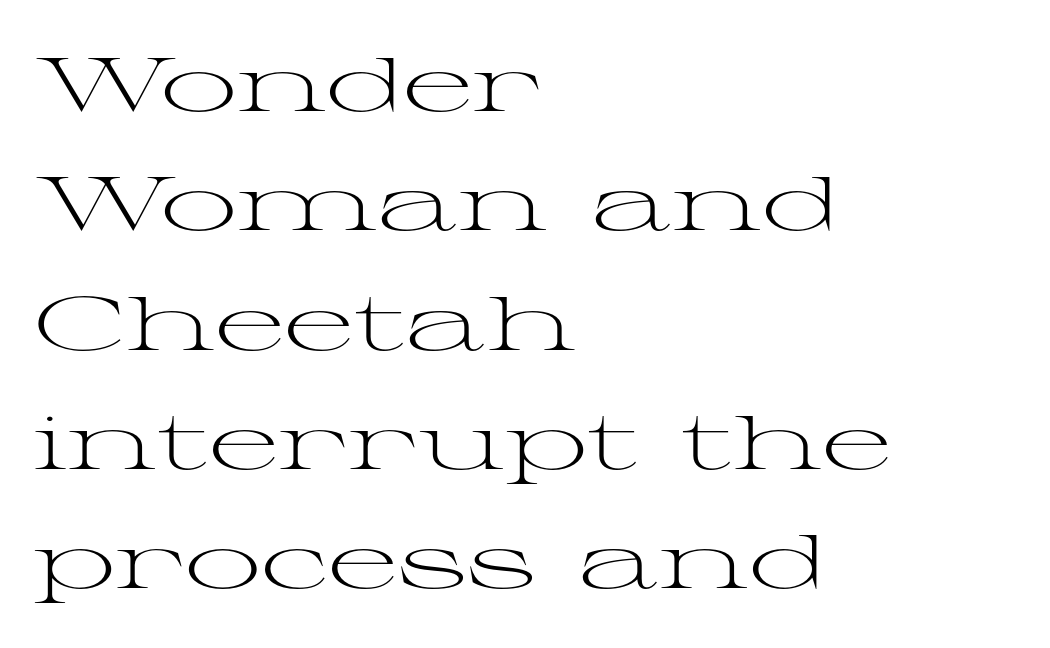
The image shows 76 px light, wide serif type, upright; set left-aligned, normal line spacing (1.57x), normal letter spacing, not underlined; medium stroke contrast and a medium x-height.
